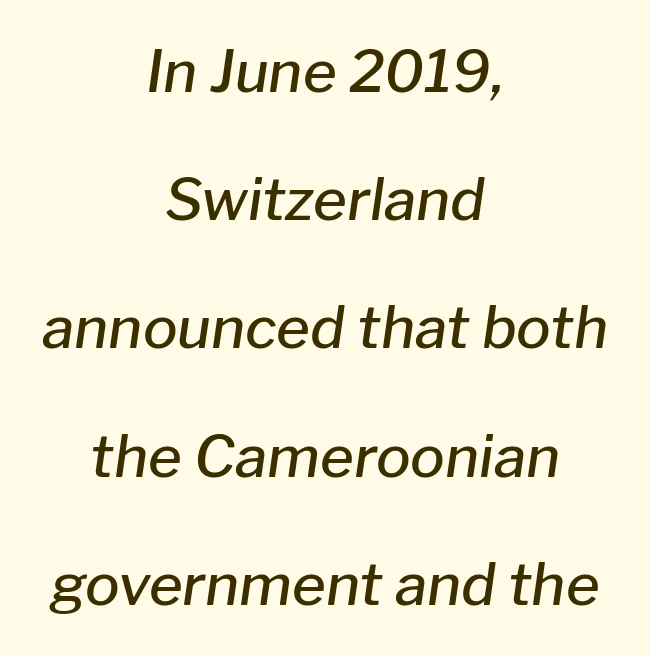
The image shows 58 px semibold type, italic (leaning right); set centered, loose line spacing (2.21x), normal letter spacing, not underlined; low stroke contrast and a medium x-height.
